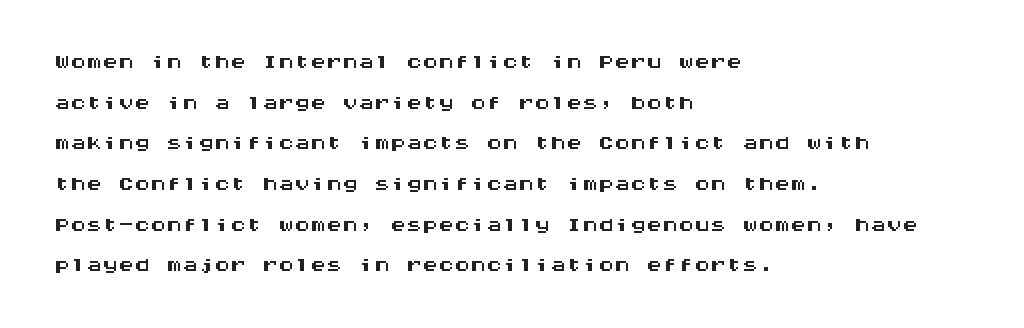
The image shows 32 px wide sans-serif type, upright, monospaced; set left-aligned, normal line spacing (1.27x), normal letter spacing, not underlined; medium stroke contrast and a large x-height.
